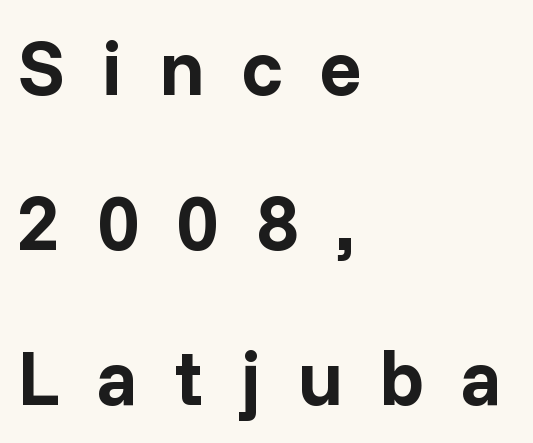
Honestly, the rows look like they've been pulled way apart. Underline: absent. Posture: straight, roman, zero tilt. Each letter keeps its own natural width here, so spacing adapts to shape.
